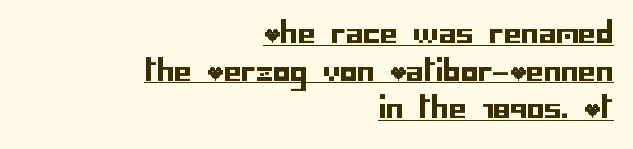
{"serif": "no", "italic": "no", "width": "normal", "stroke_contrast": "low", "x_height": "large", "underline": "yes", "align": "right", "line_spacing": "normal", "line_spacing_ratio": 1.34, "letter_spacing": "normal", "letter_spacing_em": 0.0, "glyph_px": 28}
